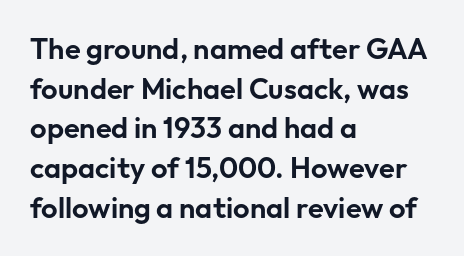
The image shows 29 px sans-serif type, upright; set left-aligned, normal line spacing (1.37x), normal letter spacing, not underlined; low stroke contrast and a medium x-height.
